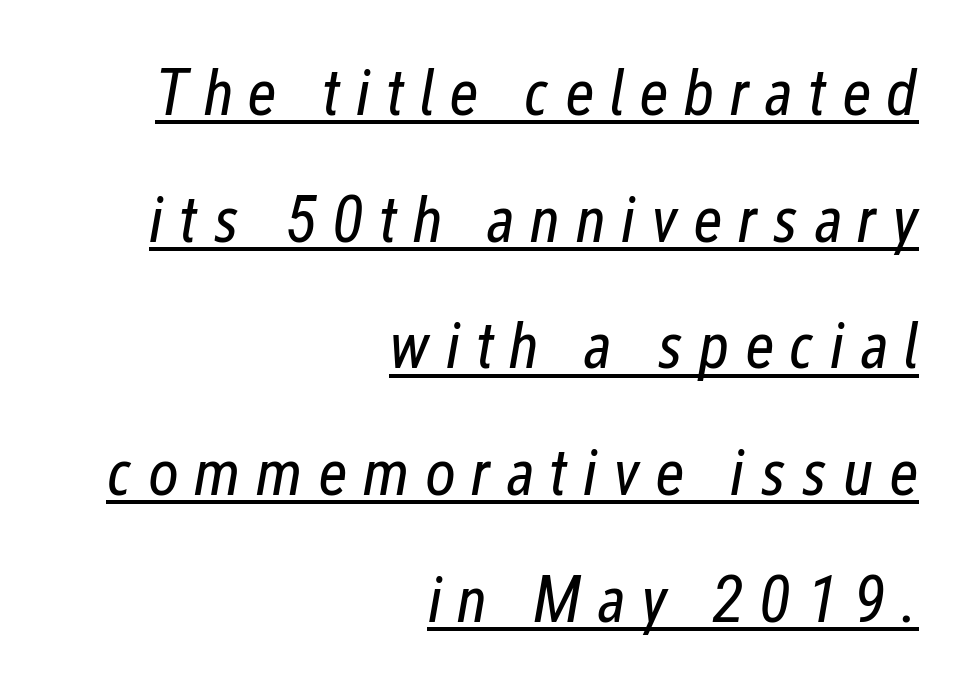
The face looks like a standard text weight, possibly lighter. Is the type slanted? Yes — the strokes lean at a clear angle. The passage shown stacks its lines with a broad gap. The rendering uses natural spacing where letterforms have individual widths. You can see a thin bar hugging the bottom of the glyphs. A typesetter would call this heavily tracked-out type.
